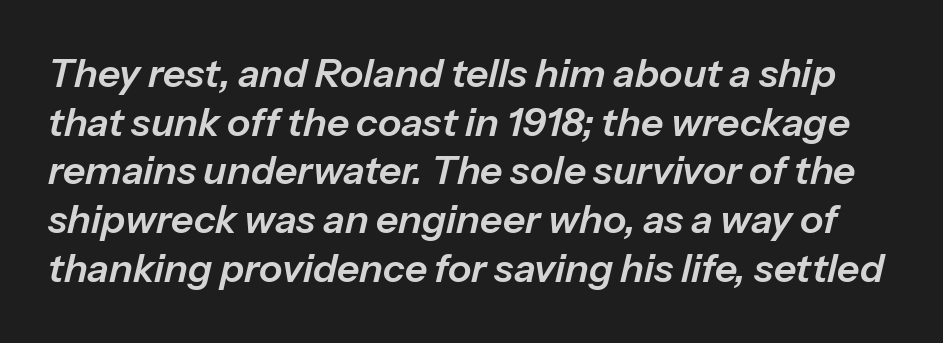
The image shows 39 px text type, italic (leaning right); set normal line spacing (1.25x), normal letter spacing, not underlined; low stroke contrast and a medium x-height.
